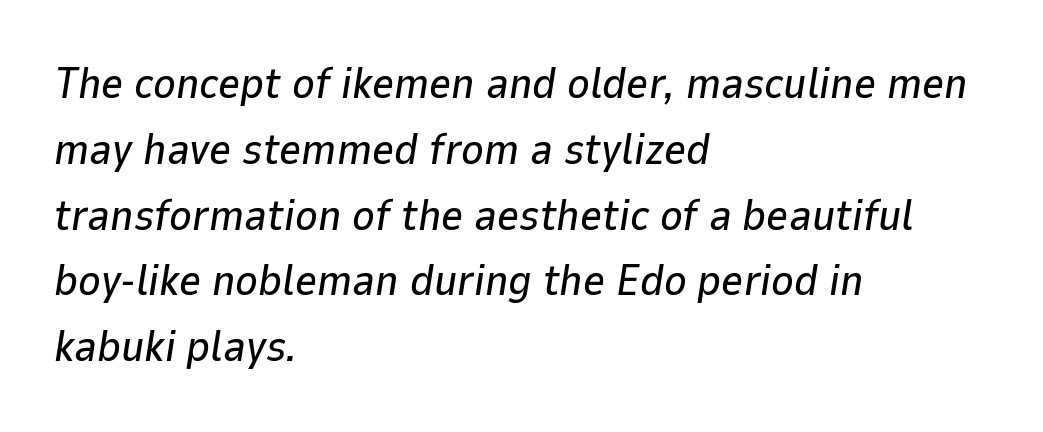
The space beneath each line is pristine and unruled. Nobody touched the tracking dial on this one. Teacher's note: observe the even left margin — that is flush-left alignment. The letters advance in unequal steps, a hallmark of proportional type. The lines sit at an ordinary, default distance from one another. Notice how the stems are inclined rather than vertical — that's the hallmark of italics.
